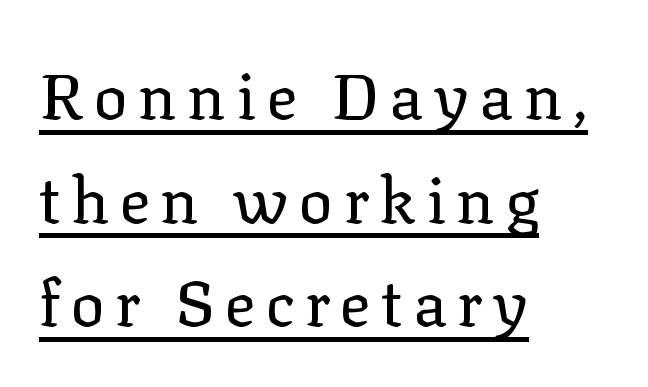
Q: Is the text bold? A: No.
Q: Is the text italic (slanted)? A: No, it is upright.
Q: Is the typeface a serif or a sans-serif typeface? A: Serif.
Q: Is the text underlined? A: Yes.
Q: How is the paragraph aligned? A: Left-aligned.
Q: Is the spacing between lines tight, normal or loose? A: Normal.
Q: Width (condensed, normal, or wide)? A: Normal.
Q: Stroke contrast? A: Low.
Q: x-height? A: Medium.
Q: Monospaced? A: No.
